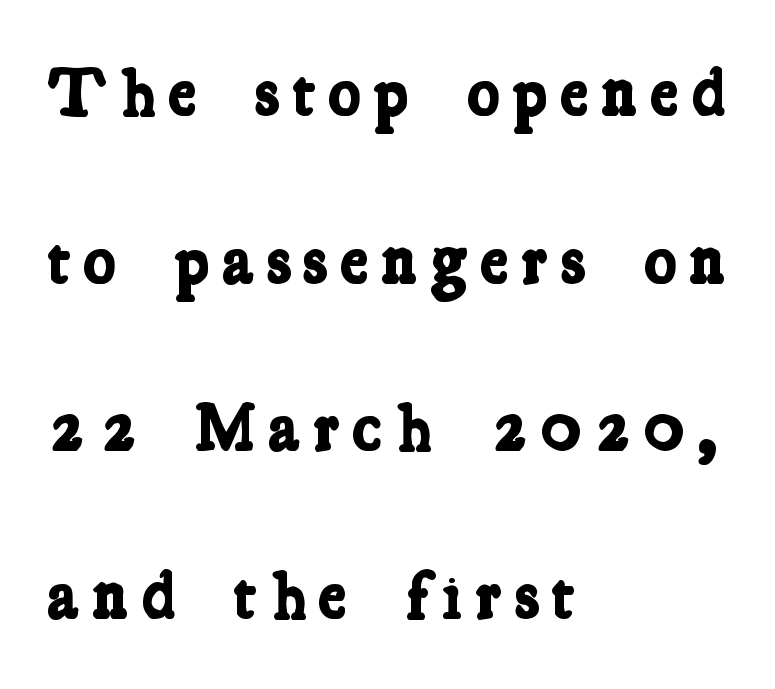
Unlike a clean sans, this face finishes its strokes with serifs. The passage shown is typed in a proportional face where columns would drift. The space beneath each line is pristine and unruled. Chunky letters — that's bold for sure. Does the copy run flush right? No — it runs flush left. Vertical spacing — loose.
